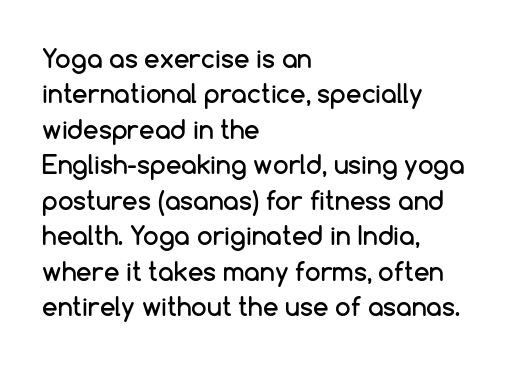
Q: Is the text italic (slanted)? A: No, it is upright.
Q: Is the text underlined? A: No.
Q: How is the paragraph aligned? A: Left-aligned.
Q: Is the spacing between letters normal or unusually wide? A: Normal.
Q: Is the spacing between lines tight, normal or loose? A: Normal.
